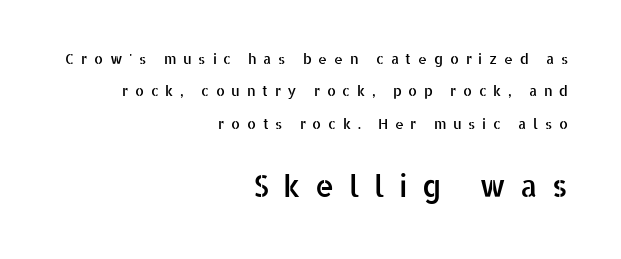
Letters rest on an invisible, unmarked baseline. Each new line begins a long way beneath the previous one. The line texture is sparse and dotted thanks to wide tracking. The typography opts for an upright posture over an oblique one. Examine the stroke ends and you'll find no serifs. Each line ends at the same right margin while the left side varies.
